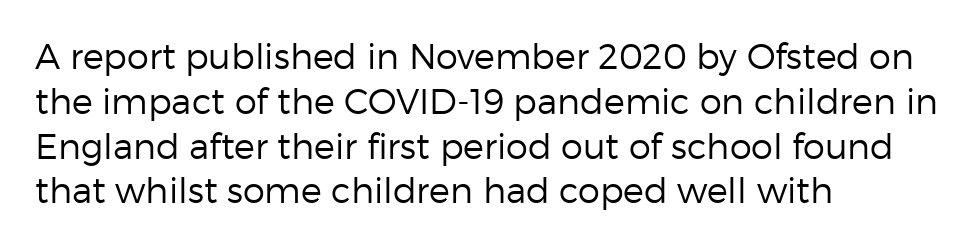
The image shows 35 px regular-weight sans-serif type, upright; set left-aligned, normal line spacing (1.28x), normal letter spacing, not underlined; low stroke contrast and a medium x-height.
